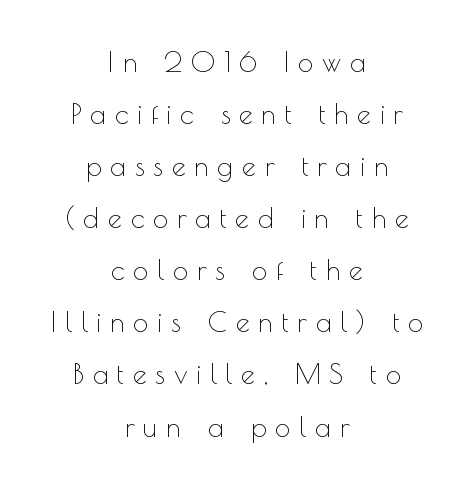
The image shows 28 px thin sans-serif type, upright; set centered, line spacing 1.86x, unusually wide letter spacing (+0.31 em), not underlined; a small x-height.
